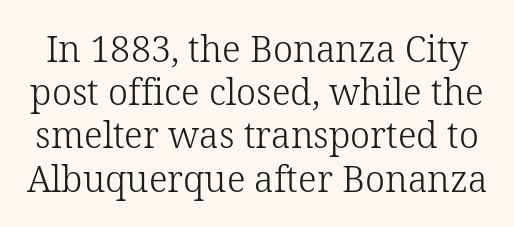
Q: Is the text bold? A: No.
Q: Is the text italic (slanted)? A: No, it is upright.
Q: Is the typeface a serif or a sans-serif typeface? A: Serif.
Q: Is the text underlined? A: No.
Q: Is the spacing between letters normal or unusually wide? A: Normal.
Q: Width (condensed, normal, or wide)? A: Normal.
Q: Stroke contrast? A: Low.
Q: x-height? A: Medium.
Q: Monospaced? A: No.
